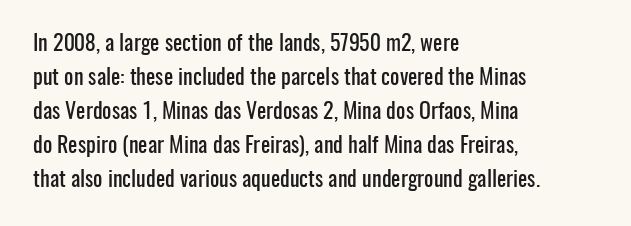
Q: Is the text italic (slanted)? A: No, it is upright.
Q: Is the text underlined? A: No.
Q: How is the paragraph aligned? A: Left-aligned.
Q: Is the spacing between letters normal or unusually wide? A: Normal.
Q: Is the spacing between lines tight, normal or loose? A: Normal.
